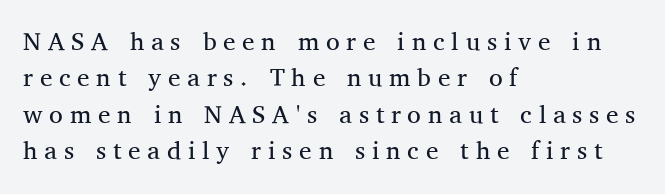
Q: Is the text bold? A: No.
Q: Is the text italic (slanted)? A: No, it is upright.
Q: Is the text underlined? A: No.
Q: How is the paragraph aligned? A: Left-aligned.
Q: Is the spacing between letters normal or unusually wide? A: Unusually wide.
Q: Is the spacing between lines tight, normal or loose? A: Normal.
